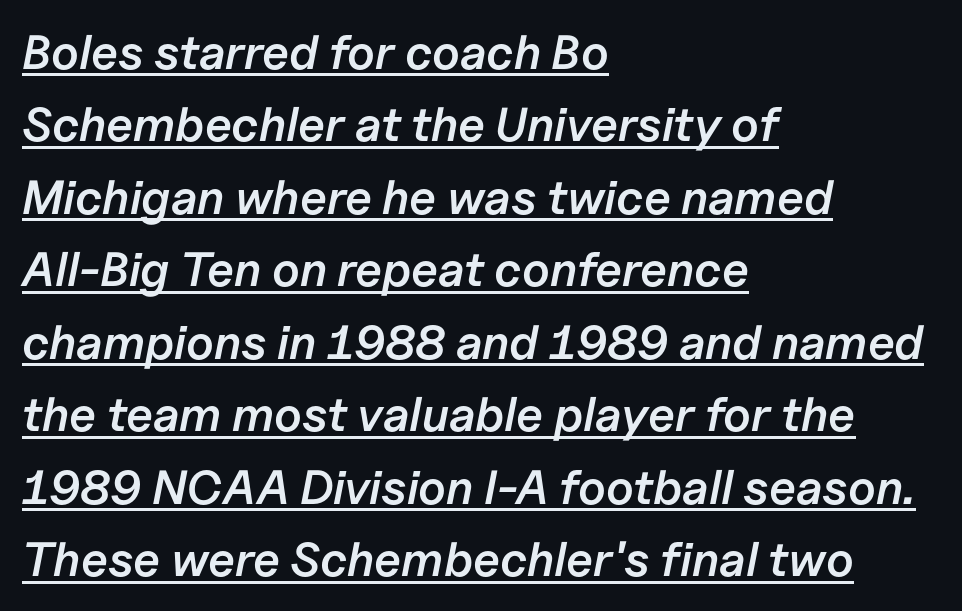
Q: Is the text bold? A: Semi-bold.
Q: Is the text italic (slanted)? A: Yes, it leans right by about 11 degrees.
Q: Is the text underlined? A: Yes.
Q: How is the paragraph aligned? A: Left-aligned.
Q: Is the spacing between letters normal or unusually wide? A: Normal.
Q: Is the spacing between lines tight, normal or loose? A: Normal.
Q: Width (condensed, normal, or wide)? A: Normal.
Q: Stroke contrast? A: Low.
Q: x-height? A: Medium.
Q: Monospaced? A: No.
